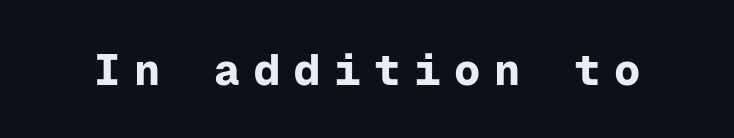
The image shows 44 px bold sans-serif type, upright, monospaced; set unusually wide letter spacing (+0.31 em), not underlined; low stroke contrast and a medium x-height.
